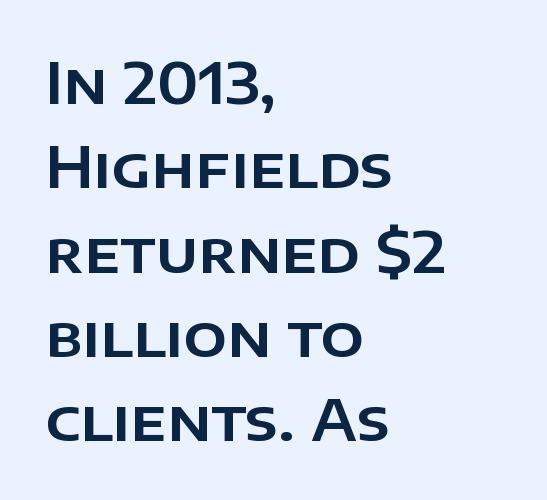
These lines are set flush left with a ragged right edge. The rendering uses a moderate line-height, typical for paragraphs. The face used here is proportionally spaced, like ordinary book or web type. These lines are composed in type without serifs. The letters stand straight up with perfectly vertical stems.
